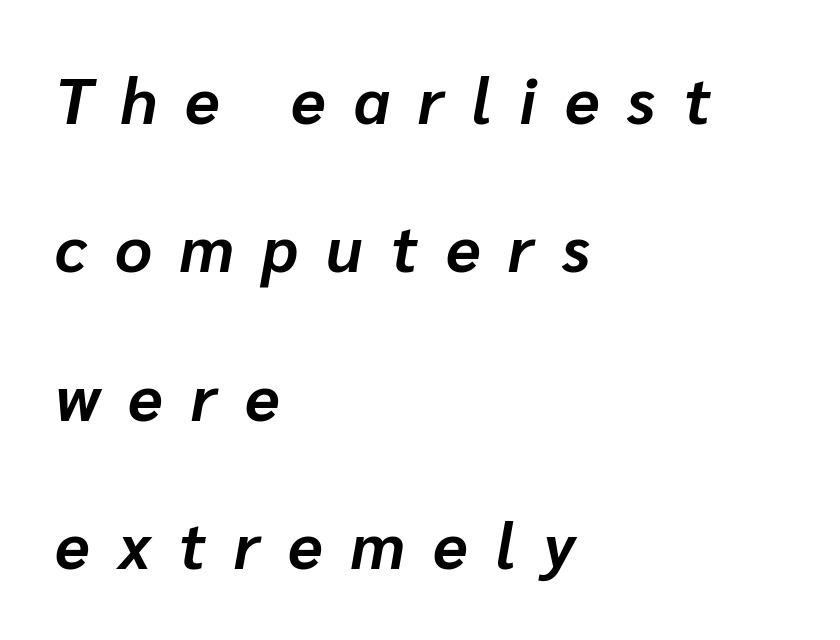
The image shows 64 px bold type, italic (leaning right); set left-aligned, loose line spacing (2.32x), unusually wide letter spacing (+0.44 em), not underlined; low stroke contrast and a medium x-height.
